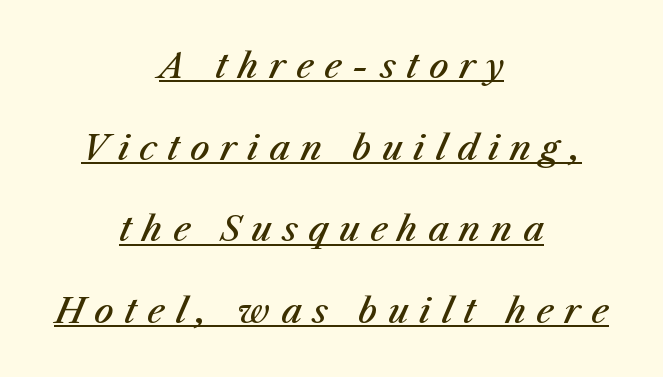
{"italic": "yes", "lean": "right", "slant_degrees": 23, "bold": "semi", "weight": "semibold", "width": "normal", "stroke_contrast": "medium", "x_height": "medium", "monospaced": "no", "underline": "yes", "align": "center", "line_spacing": "loose", "line_spacing_ratio": 2.4, "letter_spacing": "wide", "letter_spacing_em": 0.31, "glyph_px": 34}
